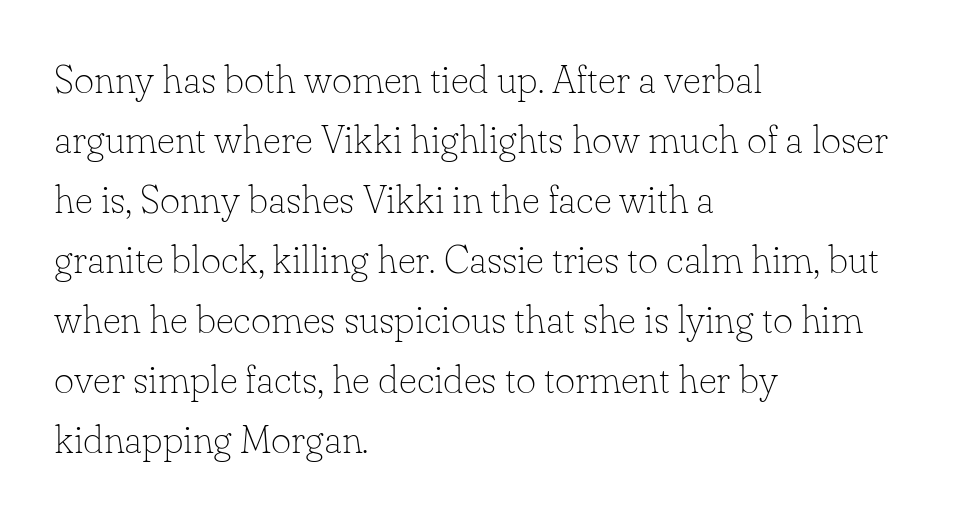
Q: Is the text bold? A: No.
Q: Is the text italic (slanted)? A: No, it is upright.
Q: Is the typeface a serif or a sans-serif typeface? A: Serif.
Q: Is the text underlined? A: No.
Q: How is the paragraph aligned? A: Left-aligned.
Q: Is the spacing between letters normal or unusually wide? A: Normal.
Q: Is the spacing between lines tight, normal or loose? A: Normal.
Q: Width (condensed, normal, or wide)? A: Normal.
Q: Stroke contrast? A: Low.
Q: x-height? A: Small.
Q: Monospaced? A: No.
